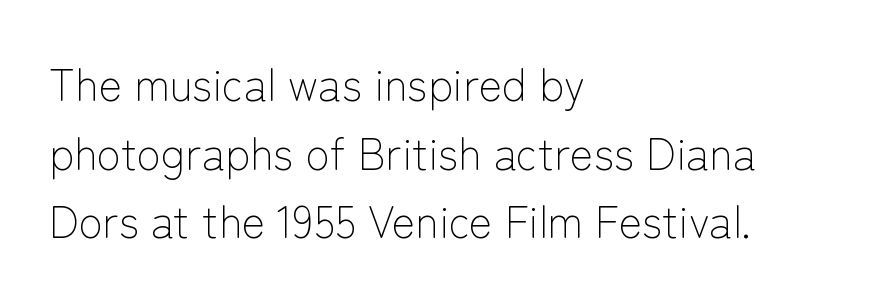
Q: Is the text bold? A: No.
Q: Is the text italic (slanted)? A: No, it is upright.
Q: Is the typeface a serif or a sans-serif typeface? A: Sans-serif.
Q: Is the text underlined? A: No.
Q: How is the paragraph aligned? A: Left-aligned.
Q: Is the spacing between letters normal or unusually wide? A: Normal.
Q: Is the spacing between lines tight, normal or loose? A: Normal.
Q: Width (condensed, normal, or wide)? A: Normal.
Q: Stroke contrast? A: Low.
Q: x-height? A: Medium.
Q: Monospaced? A: No.
